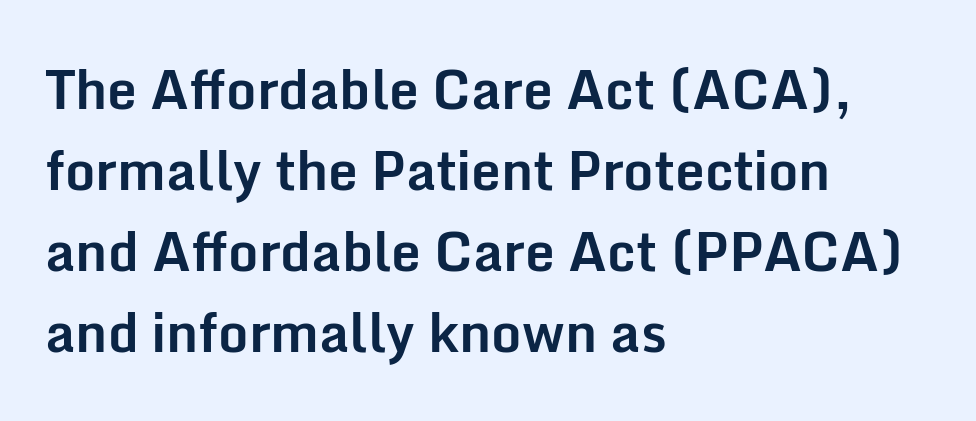
Q: Is the text bold? A: Yes.
Q: Is the text italic (slanted)? A: No, it is upright.
Q: Is the typeface a serif or a sans-serif typeface? A: Sans-serif.
Q: Is the text underlined? A: No.
Q: How is the paragraph aligned? A: Left-aligned.
Q: Is the spacing between letters normal or unusually wide? A: Normal.
Q: Is the spacing between lines tight, normal or loose? A: Normal.
Q: Width (condensed, normal, or wide)? A: Normal.
Q: Stroke contrast? A: Low.
Q: x-height? A: Medium.
Q: Monospaced? A: No.
